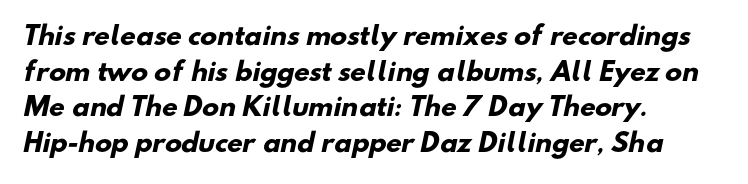
The image shows 25 px bold type; set left-aligned, normal line spacing (1.43x), normal letter spacing, not underlined.
